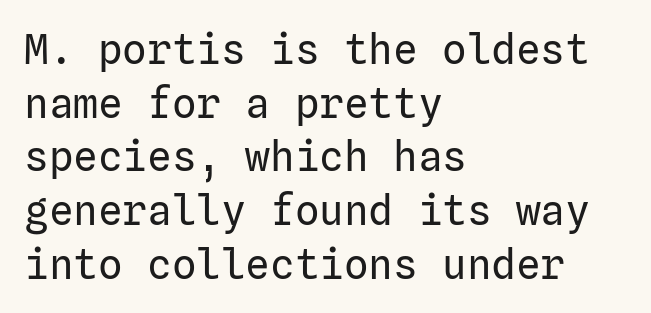
Q: Is the text bold? A: No.
Q: Is the text italic (slanted)? A: No, it is upright.
Q: Is the typeface a serif or a sans-serif typeface? A: Sans-serif.
Q: Is the text underlined? A: No.
Q: How is the paragraph aligned? A: Left-aligned.
Q: Is the spacing between letters normal or unusually wide? A: Normal.
Q: Is the spacing between lines tight, normal or loose? A: Normal.
Q: Width (condensed, normal, or wide)? A: Normal.
Q: Stroke contrast? A: Low.
Q: x-height? A: Medium.
